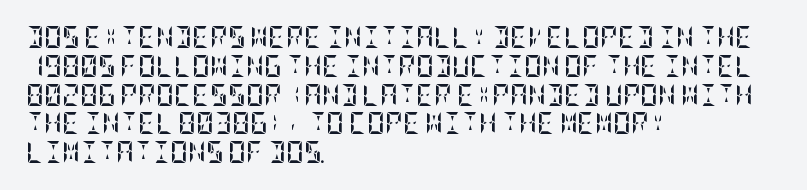
The rows are spaced the way most documents space them. Its strokes are broad and dark, the hallmark of bold type. Posture: upright roman. A bare baseline throughout the passage.
